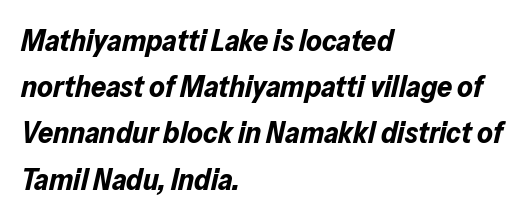
{"italic": "yes", "lean": "right", "slant_degrees": 13, "bold": "yes", "weight": "bold", "width": "normal", "stroke_contrast": "low", "x_height": "medium", "monospaced": "no", "underline": "no", "align": "left", "line_spacing": "normal", "line_spacing_ratio": 1.54, "letter_spacing": "normal", "letter_spacing_em": 0.0, "glyph_px": 30}
